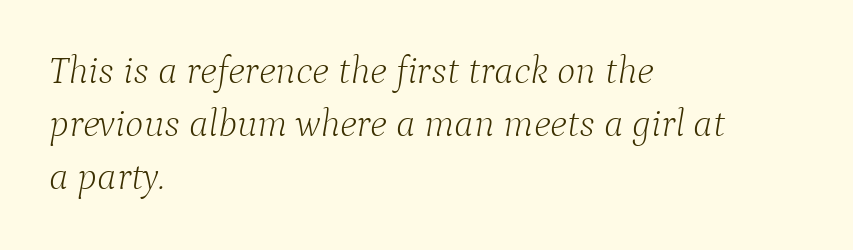
In CSS terms this would be text-align: left. Glyph-to-glyph distance matches everyday printed text. If you drew a line through each stem, it would be angled. Is this a fixed-width face? No — the glyphs have proportional, varying widths. The text was rendered using a seriffed face with decorative stroke endings. Stem width sits at or under what a default text font uses.
